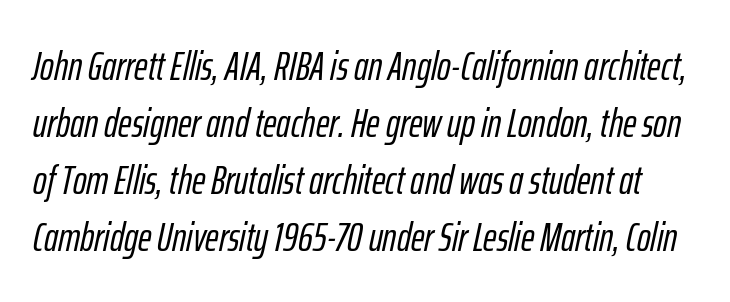
{"italic": "yes", "lean": "right", "slant_degrees": 12, "width": "condensed", "stroke_contrast": "low", "x_height": "medium", "monospaced": "no", "underline": "no", "line_spacing": "normal", "line_spacing_ratio": 1.39, "letter_spacing": "normal", "letter_spacing_em": 0.0, "glyph_px": 41}
